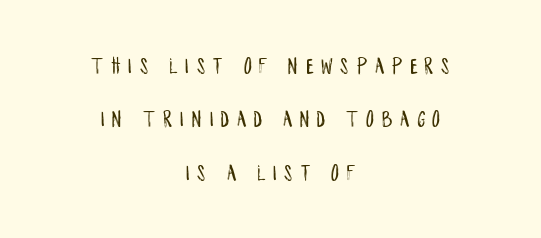
Q: Is the text italic (slanted)? A: No, it is upright.
Q: Is the text underlined? A: No.
Q: How is the paragraph aligned? A: Centered.
Q: Is the spacing between letters normal or unusually wide? A: Unusually wide.
Q: Is the spacing between lines tight, normal or loose? A: Loose.
